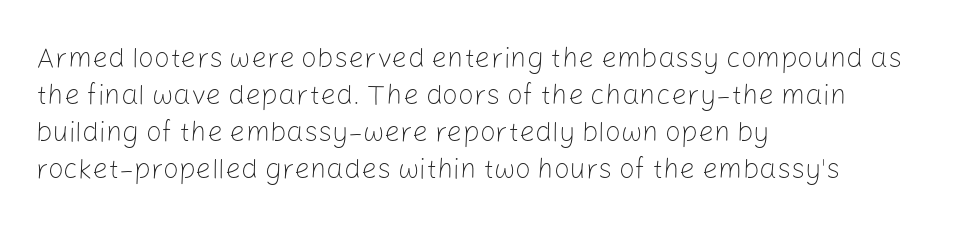
{"serif": "no", "italic": "no", "bold": "no", "weight": "light", "width": "normal", "stroke_contrast": "low", "x_height": "medium", "monospaced": "no", "underline": "no", "align": "left", "line_spacing": "normal", "line_spacing_ratio": 1.32, "letter_spacing": "normal", "letter_spacing_em": 0.0, "glyph_px": 28}
